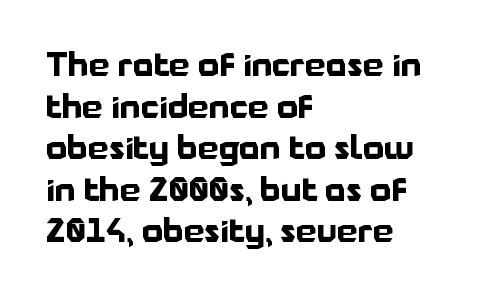
The letters carry no serifs — their stems end cleanly without finishing strokes. This rendering leaves character spacing at its baseline value. The lettering holds an erect, upright posture throughout. Quick note: underline off. The rendering uses a bold face; every stroke is thick and dark. Leading: standard.
